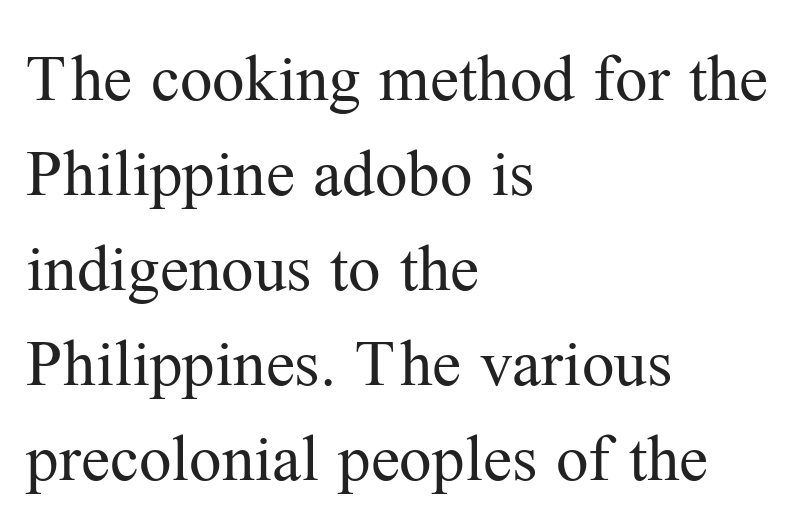
Q: Is the text bold? A: No.
Q: Is the text italic (slanted)? A: No, it is upright.
Q: Is the typeface a serif or a sans-serif typeface? A: Serif.
Q: Is the text underlined? A: No.
Q: How is the paragraph aligned? A: Left-aligned.
Q: Is the spacing between letters normal or unusually wide? A: Normal.
Q: Is the spacing between lines tight, normal or loose? A: Normal.
Q: Width (condensed, normal, or wide)? A: Normal.
Q: Stroke contrast? A: Medium.
Q: x-height? A: Medium.
Q: Monospaced? A: No.
